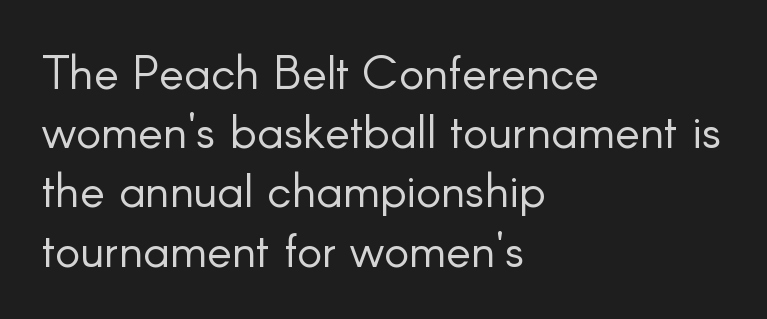
Q: Is the text bold? A: No.
Q: Is the text italic (slanted)? A: No, it is upright.
Q: Is the typeface a serif or a sans-serif typeface? A: Sans-serif.
Q: Is the text underlined? A: No.
Q: How is the paragraph aligned? A: Left-aligned.
Q: Is the spacing between letters normal or unusually wide? A: Normal.
Q: Is the spacing between lines tight, normal or loose? A: Normal.
Q: Width (condensed, normal, or wide)? A: Normal.
Q: Stroke contrast? A: Low.
Q: x-height? A: Small.
Q: Monospaced? A: No.
